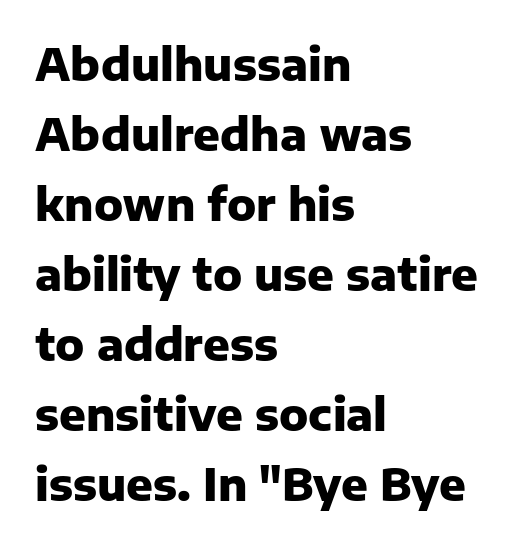
{"serif": "no", "italic": "no", "bold": "yes", "weight": "heavy", "width": "normal", "stroke_contrast": "low", "x_height": "medium", "monospaced": "no", "underline": "no", "align": "left", "line_spacing": "normal", "line_spacing_ratio": 1.59, "letter_spacing": "normal", "letter_spacing_em": 0.0, "glyph_px": 44}
